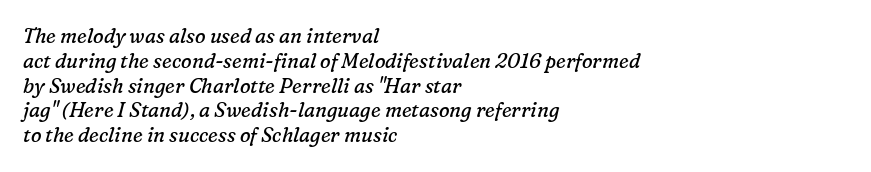
The image shows 20 px text type, italic (leaning right); set left-aligned, line spacing 1.24x, normal letter spacing, not underlined.
